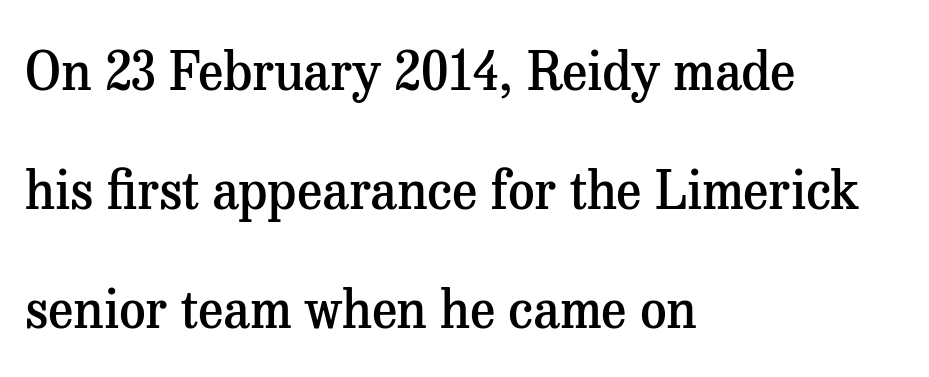
{"serif": "yes", "italic": "no", "bold": "semi", "weight": "semibold", "width": "normal", "stroke_contrast": "medium", "x_height": "medium", "monospaced": "no", "underline": "no", "align": "left", "line_spacing": "loose", "line_spacing_ratio": 2.29, "letter_spacing": "normal", "letter_spacing_em": 0.0, "glyph_px": 52}
